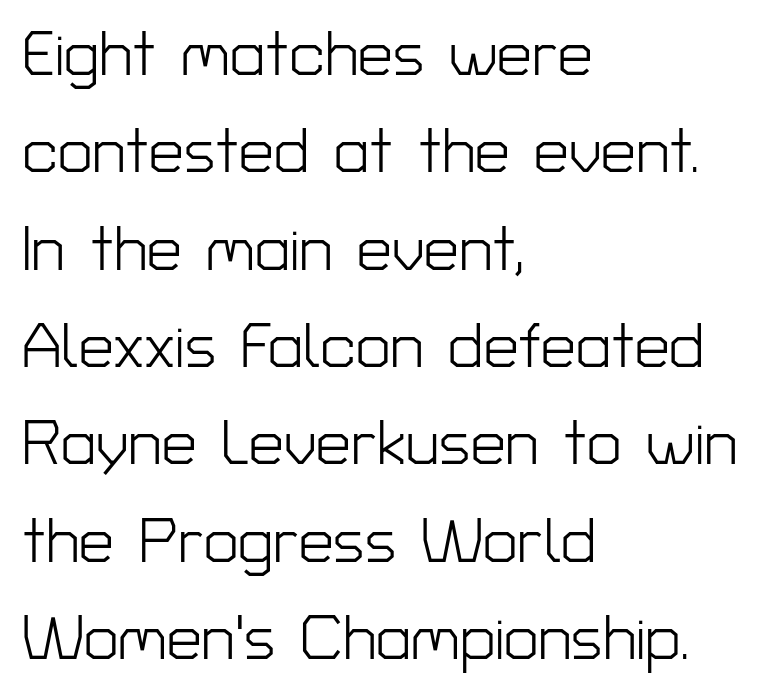
{"serif": "no", "italic": "no", "bold": "no", "weight": "light", "width": "normal", "stroke_contrast": "low", "x_height": "medium", "monospaced": "no", "underline": "no", "align": "left", "line_spacing": "normal", "line_spacing_ratio": 1.57, "letter_spacing": "normal", "letter_spacing_em": 0.0, "glyph_px": 62}
